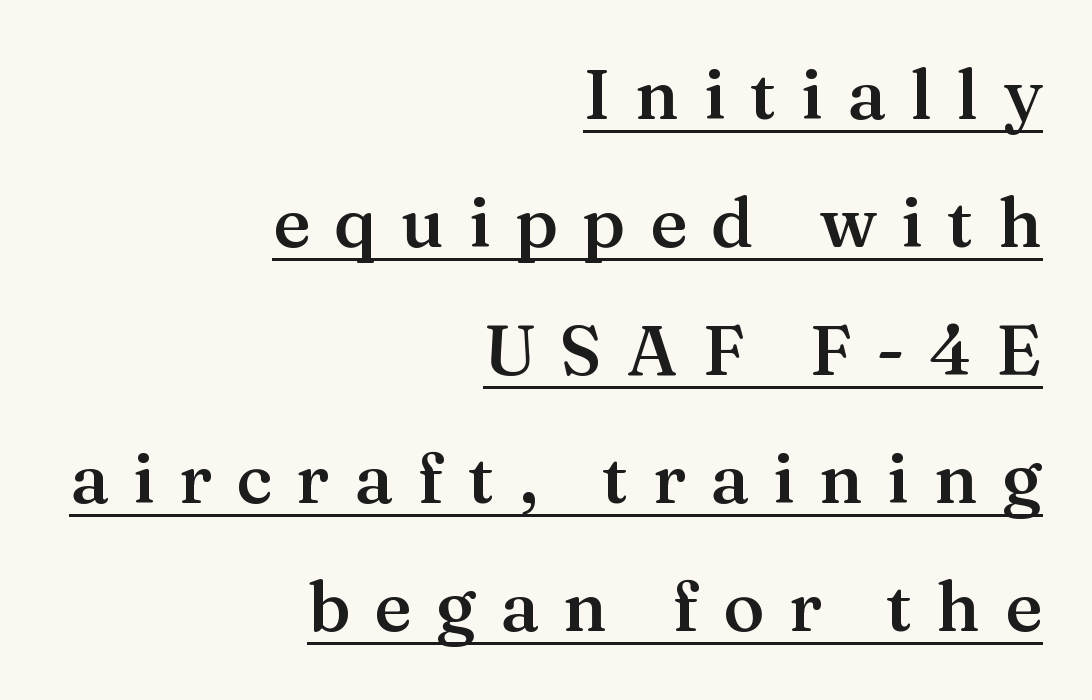
Q: Is the text bold? A: Semi-bold.
Q: Is the text italic (slanted)? A: No, it is upright.
Q: Is the typeface a serif or a sans-serif typeface? A: Serif.
Q: Is the text underlined? A: Yes.
Q: How is the paragraph aligned? A: Right-aligned.
Q: Is the spacing between letters normal or unusually wide? A: Unusually wide.
Q: Width (condensed, normal, or wide)? A: Normal.
Q: Stroke contrast? A: Medium.
Q: x-height? A: Medium.
Q: Monospaced? A: No.
